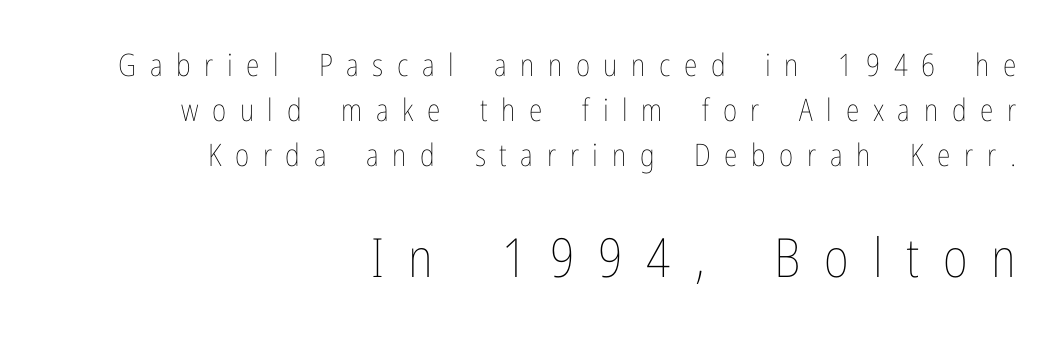
{"italic": "no", "bold": "no", "weight": "thin", "width": "condensed", "stroke_contrast": "low", "x_height": "medium", "monospaced": "no", "underline": "no", "align": "right", "line_spacing": "normal", "line_spacing_ratio": 1.45, "letter_spacing": "wide", "letter_spacing_em": 0.44, "larger_block": "second", "size_ratio": 1.74, "glyph_px": 54}
